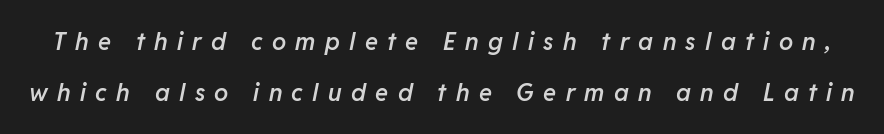
{"italic": "yes", "lean": "right", "slant_degrees": 11, "bold": "semi", "underline": "no", "line_spacing": "loose", "line_spacing_ratio": 2.13, "letter_spacing": "wide", "letter_spacing_em": 0.39, "glyph_px": 24}
